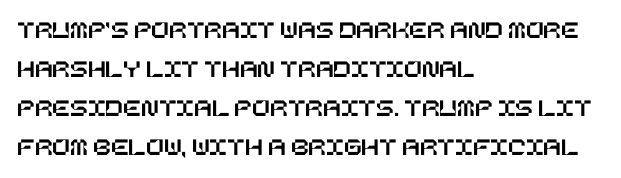
{"italic": "no", "underline": "no", "align": "left", "line_spacing": "normal", "line_spacing_ratio": 1.5, "letter_spacing": "normal", "letter_spacing_em": 0.0, "glyph_px": 26}
